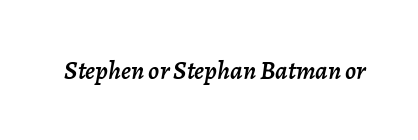
{"italic": "yes", "lean": "right", "slant_degrees": 7, "underline": "no", "letter_spacing": "normal", "letter_spacing_em": 0.0, "glyph_px": 26}
